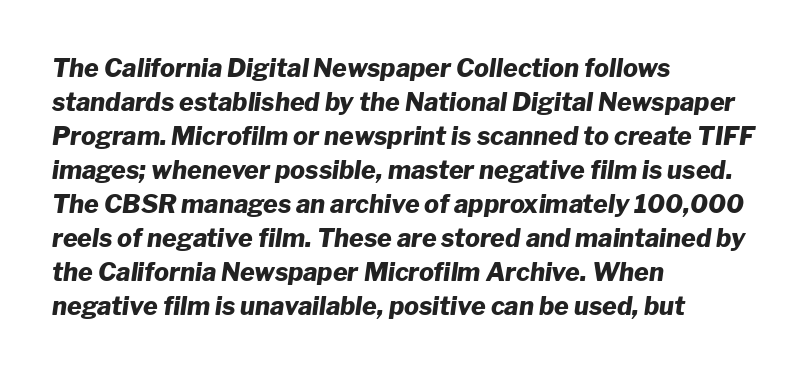
{"italic": "yes", "lean": "right", "slant_degrees": 8, "bold": "yes", "underline": "no", "align": "left", "line_spacing": "normal", "line_spacing_ratio": 1.36, "letter_spacing": "normal", "letter_spacing_em": 0.0, "glyph_px": 25}
